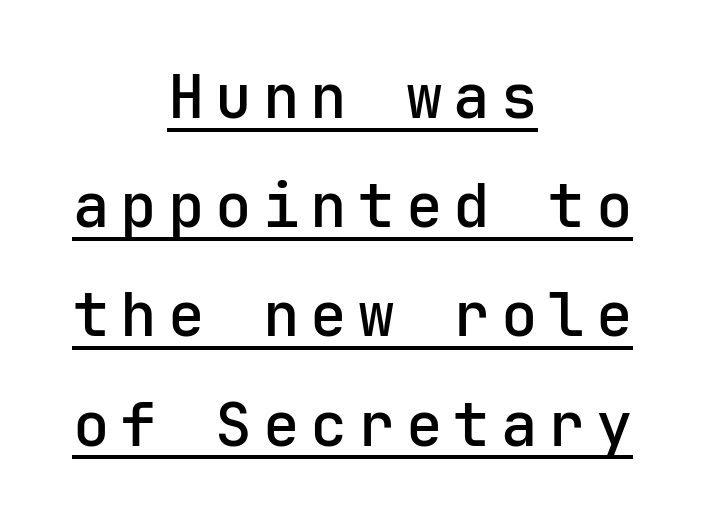
Does the copy run flush right? No — it is centered line by line. The type sits square on the baseline with zero lean. I'd describe the lettering as semibold — firm but not a full bold. The specimen includes a rule beneath the text block's lines. Serif or sans? Sans — the stroke terminals are bare.
